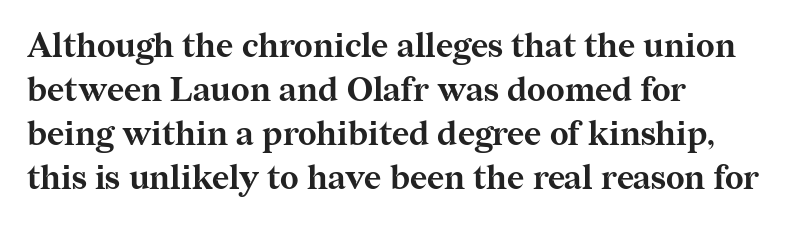
{"serif": "yes", "italic": "no", "bold": "yes", "weight": "bold", "width": "normal", "stroke_contrast": "medium", "x_height": "medium", "monospaced": "no", "underline": "no", "align": "left", "line_spacing": "normal", "line_spacing_ratio": 1.33, "letter_spacing": "normal", "letter_spacing_em": 0.0, "glyph_px": 33}
